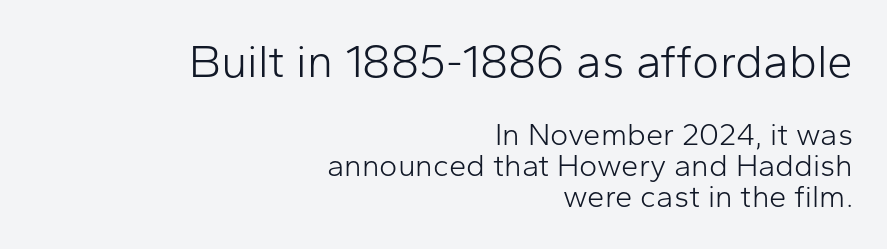
Is this a fixed-width face? No — the glyphs have proportional, varying widths. This is roman type, the default non-slanted kind. Which chunk is bigger? The first one — the top block dwarfs the bottom. Leading is clearly below the norm, producing a dense column. There is no visible air inserted between adjacent glyphs.
